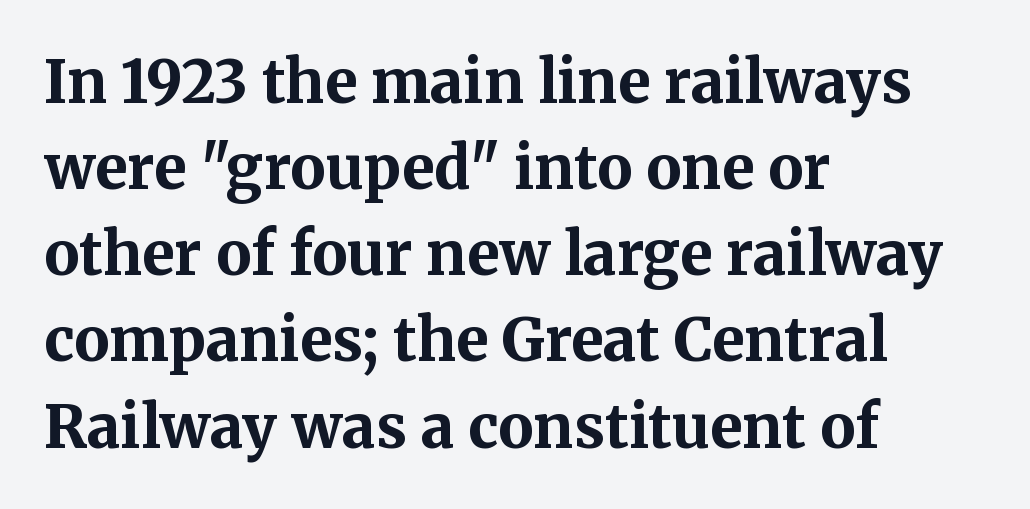
{"serif": "yes", "italic": "no", "bold": "yes", "weight": "bold", "width": "normal", "stroke_contrast": "medium", "x_height": "medium", "monospaced": "no", "underline": "no", "align": "left", "line_spacing": "normal", "line_spacing_ratio": 1.46, "letter_spacing": "normal", "letter_spacing_em": 0.0, "glyph_px": 59}
